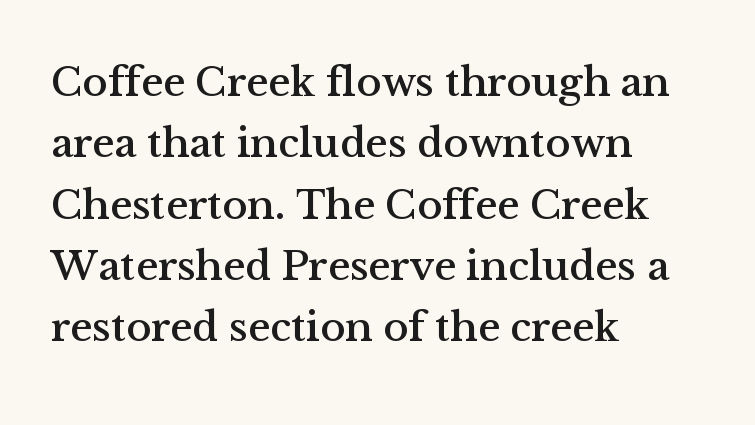
{"serif": "yes", "italic": "no", "width": "normal", "stroke_contrast": "medium", "x_height": "medium", "monospaced": "no", "underline": "no", "align": "left", "line_spacing": "normal", "line_spacing_ratio": 1.46, "letter_spacing": "normal", "letter_spacing_em": 0.0, "glyph_px": 42}
